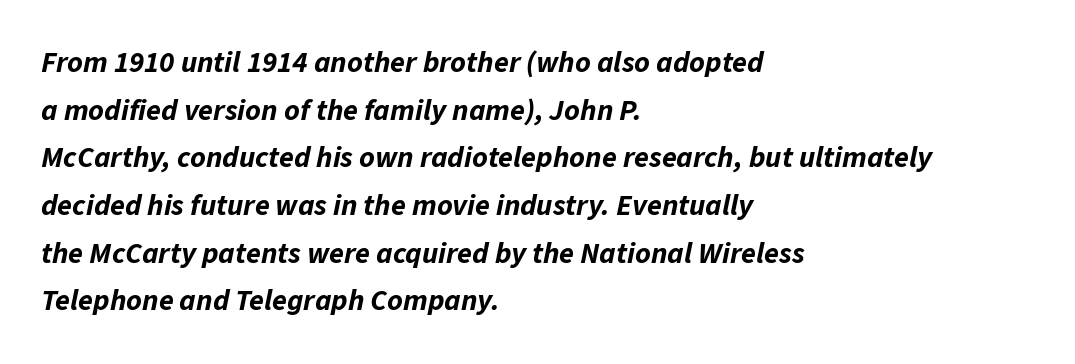
The image shows 30 px bold type, italic (leaning right); set left-aligned, normal line spacing (1.59x), normal letter spacing, not underlined; low stroke contrast and a medium x-height.
